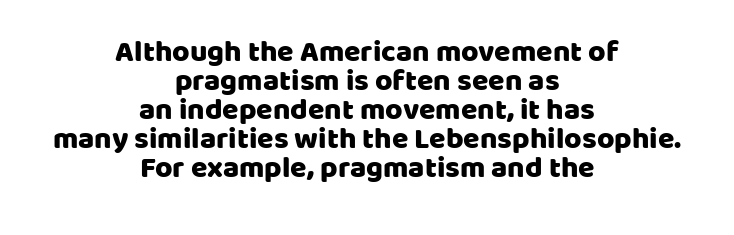
The image shows 30 px sans-serif type, upright; set centered, tight line spacing (0.97x), normal letter spacing, not underlined; low stroke contrast and a large x-height.
